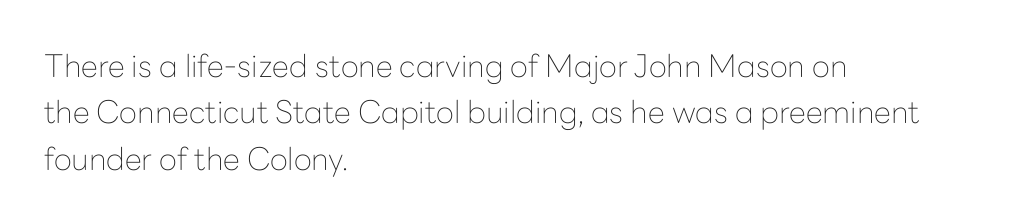
{"serif": "no", "italic": "no", "bold": "no", "weight": "thin", "width": "normal", "stroke_contrast": "low", "x_height": "medium", "monospaced": "no", "underline": "no", "align": "left", "line_spacing": "normal", "line_spacing_ratio": 1.5, "letter_spacing": "normal", "letter_spacing_em": 0.0, "glyph_px": 31}
